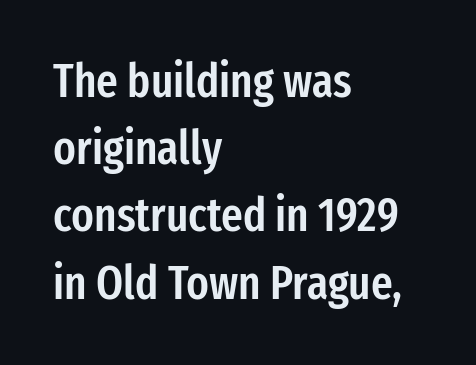
{"serif": "no", "italic": "no", "bold": "semi", "weight": "semibold", "width": "condensed", "stroke_contrast": "low", "x_height": "medium", "monospaced": "no", "underline": "no", "align": "left", "line_spacing": "normal", "line_spacing_ratio": 1.43, "letter_spacing": "normal", "letter_spacing_em": 0.0, "glyph_px": 47}
